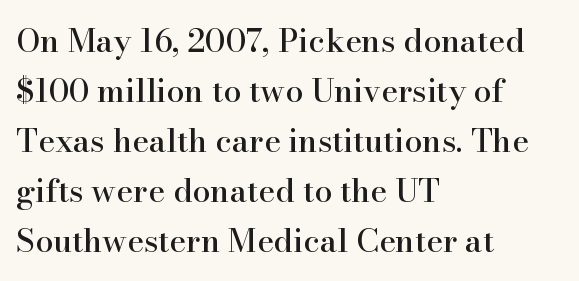
The image shows 32 px serif type, upright; set left-aligned, normal line spacing (1.56x), normal letter spacing, not underlined; high stroke contrast and a small x-height.
